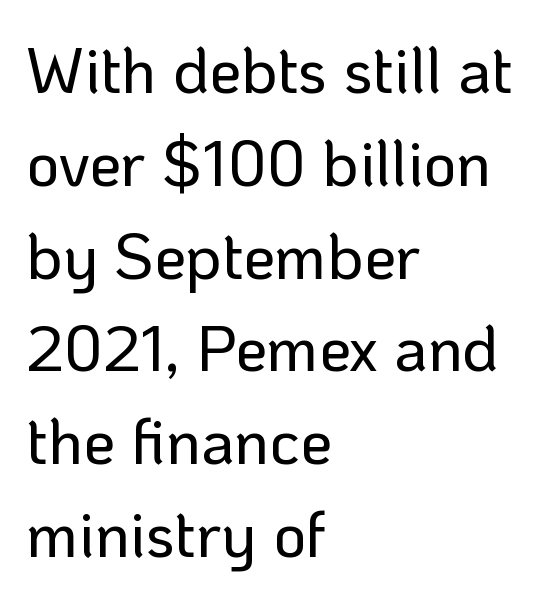
{"serif": "no", "italic": "no", "width": "normal", "stroke_contrast": "low", "x_height": "medium", "monospaced": "no", "underline": "no", "align": "left", "line_spacing": "normal", "line_spacing_ratio": 1.45, "letter_spacing": "normal", "letter_spacing_em": 0.0, "glyph_px": 64}
